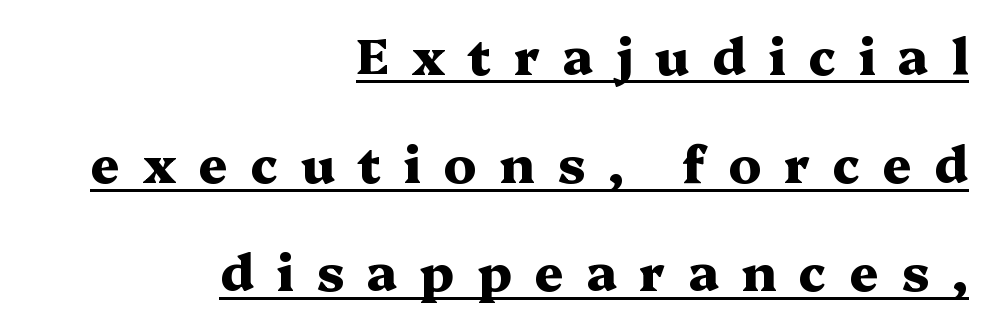
The image shows 51 px heavy, wide serif type, upright; set right-aligned, loose line spacing (2.12x), unusually wide letter spacing (+0.44 em), underlined; medium stroke contrast and a medium x-height.
